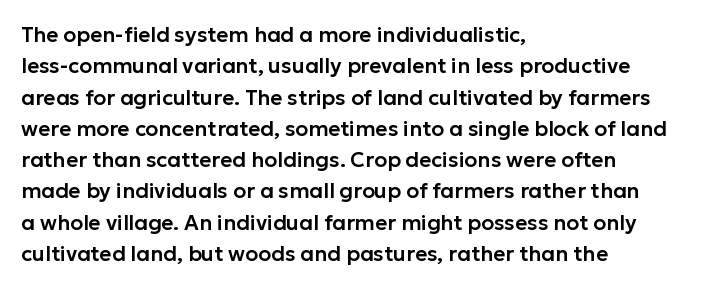
The compositor pushed each line to the left boundary. The designer left line spacing at the default. The rendering keeps characters at their native spacing. No italicization has been applied; the sample stays upright. Clear beneath every line of the passage.
